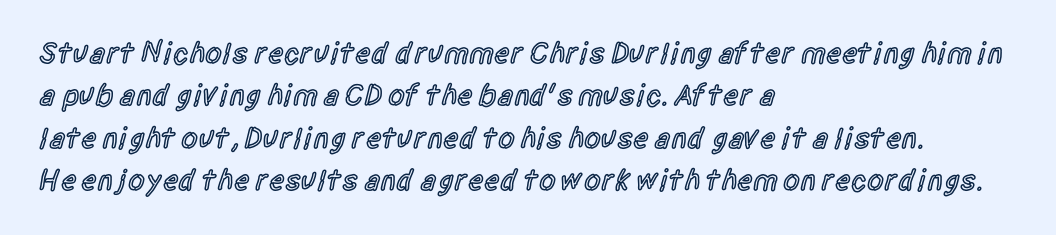
Here the designer chose a conventional face with non-uniform glyph widths. These lines sit exactly where default settings would place them. Leftover space on each line is placed entirely after the last word. Decoration check: the copy has no underline. Glyph-to-glyph distance matches everyday printed text.
